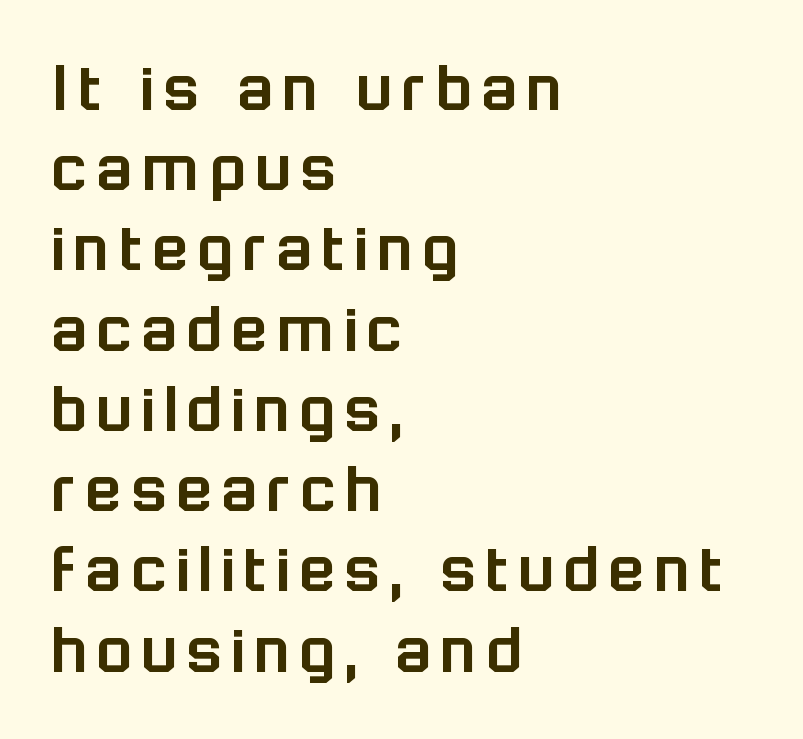
{"serif": "no", "italic": "no", "width": "normal", "stroke_contrast": "low", "x_height": "medium", "monospaced": "no", "underline": "no", "align": "left", "line_spacing": "tight", "line_spacing_ratio": 1.07, "glyph_px": 75}
